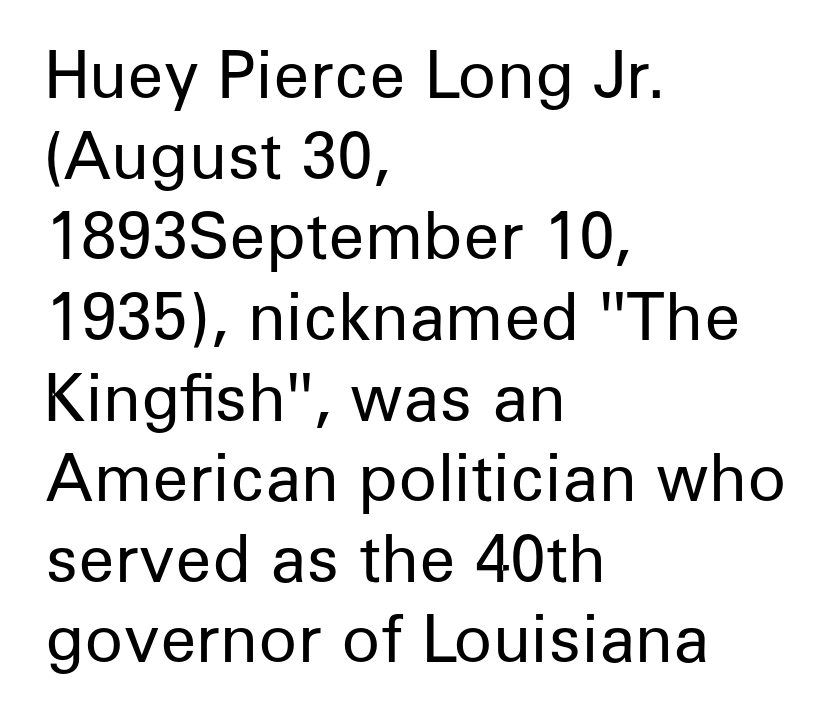
{"serif": "no", "italic": "no", "bold": "no", "weight": "regular", "width": "normal", "stroke_contrast": "low", "x_height": "medium", "monospaced": "no", "underline": "no", "align": "left", "line_spacing": "normal", "line_spacing_ratio": 1.26, "letter_spacing": "normal", "letter_spacing_em": 0.0, "glyph_px": 64}
